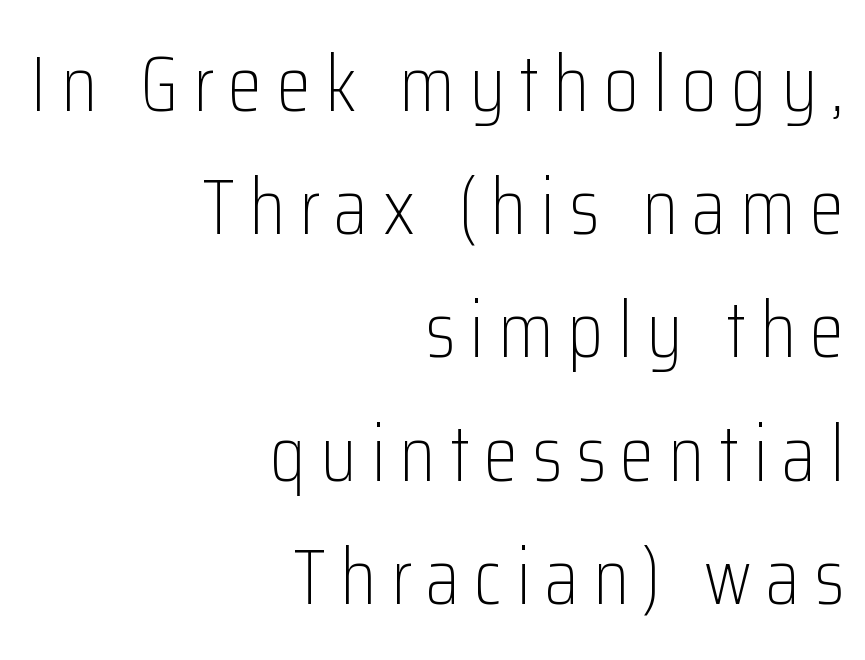
The vertical gap from one line to the next is medium. A typesetter would mark this as roman, not italic. Words float on clear page, feet unadorned. Note the varied advance widths — an 'i' is clearly narrower than an 'm'.
